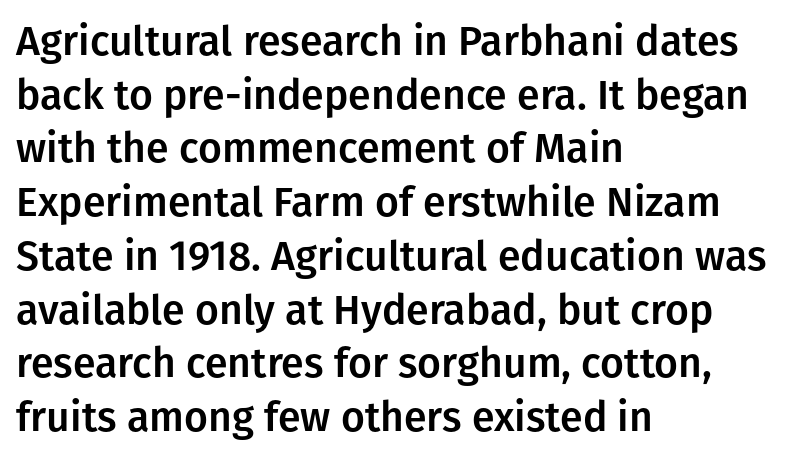
The letters advance in unequal steps, a hallmark of proportional type. The lines in this sample share a left origin and differ only in where they stop. Vertical strokes here are truly vertical. The lines sit at an ordinary, default distance from one another.
